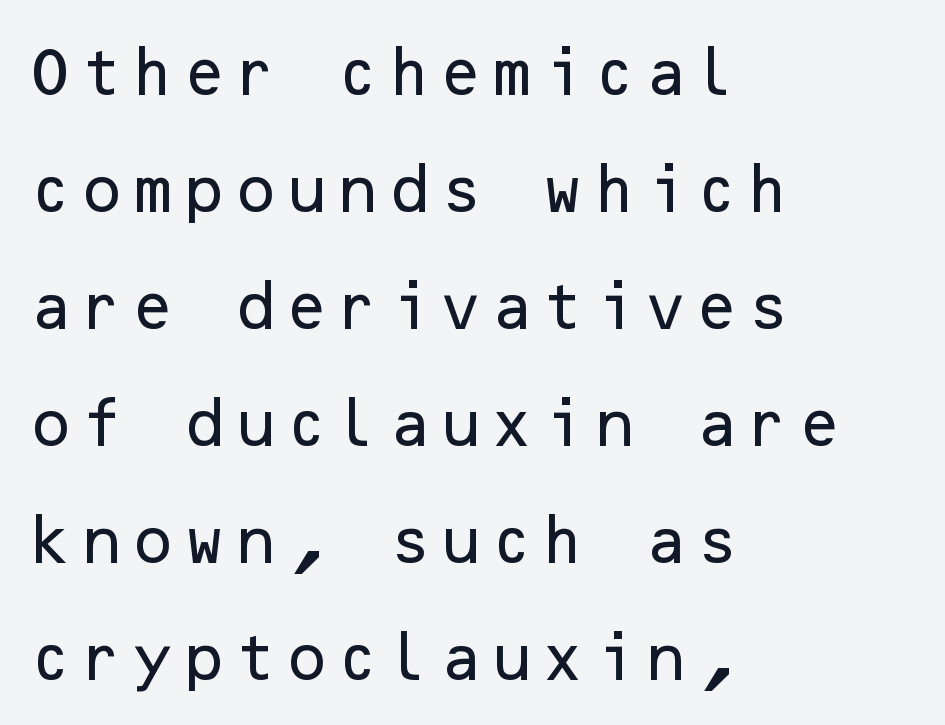
{"serif": "no", "italic": "no", "width": "normal", "stroke_contrast": "low", "x_height": "medium", "underline": "no", "align": "left", "line_spacing": "loose", "line_spacing_ratio": 2.25, "glyph_px": 52}
